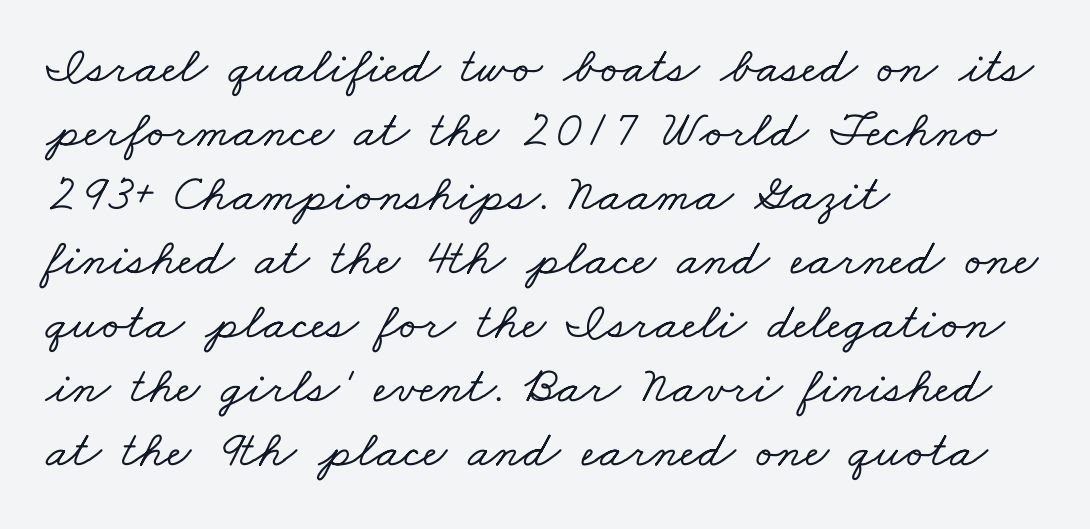
Q: Is the typeface a serif or a sans-serif typeface? A: Serif.
Q: Is the text underlined? A: No.
Q: How is the paragraph aligned? A: Left-aligned.
Q: Is the spacing between letters normal or unusually wide? A: Normal.
Q: Width (condensed, normal, or wide)? A: Wide.
Q: Stroke contrast? A: Low.
Q: x-height? A: Small.
Q: Monospaced? A: No.
